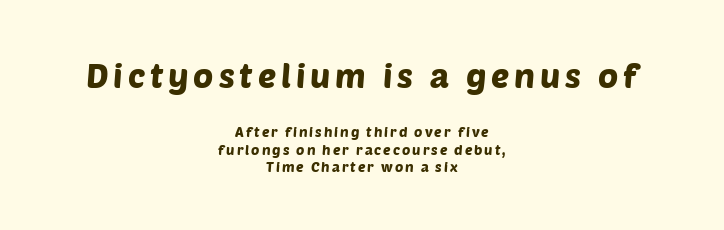
Q: Is the typeface a serif or a sans-serif typeface? A: Sans-serif.
Q: Is the text underlined? A: No.
Q: How is the paragraph aligned? A: Centered.
Q: Which block of text is set in a larger size, the first (top) or the second (bottom)? A: The first (top) one.
Q: Width (condensed, normal, or wide)? A: Normal.
Q: Stroke contrast? A: Low.
Q: x-height? A: Large.
Q: Monospaced? A: No.
